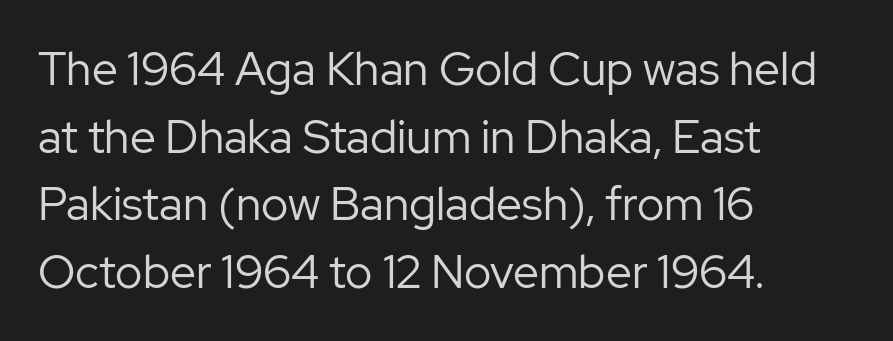
Q: Is the text bold? A: No.
Q: Is the text italic (slanted)? A: No, it is upright.
Q: Is the typeface a serif or a sans-serif typeface? A: Sans-serif.
Q: Is the text underlined? A: No.
Q: How is the paragraph aligned? A: Left-aligned.
Q: Is the spacing between letters normal or unusually wide? A: Normal.
Q: Is the spacing between lines tight, normal or loose? A: Normal.
Q: Width (condensed, normal, or wide)? A: Normal.
Q: Stroke contrast? A: Low.
Q: x-height? A: Medium.
Q: Monospaced? A: No.
